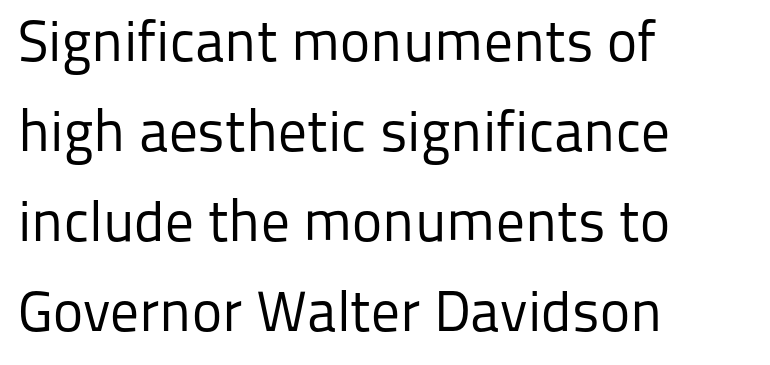
The image shows 57 px regular-weight sans-serif type, upright; set left-aligned, normal line spacing (1.58x), normal letter spacing, not underlined; low stroke contrast and a medium x-height.
